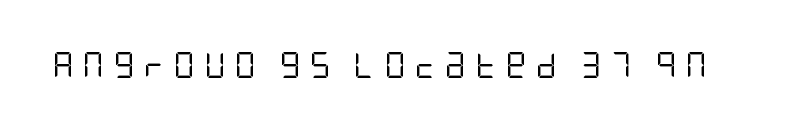
The face looks like a standard text weight, possibly lighter. The lettering stays uniformly vertical, giving the passage a roman look. The type is letterspaced generously, with wide tracking. This rendering features lettering with no underline.
